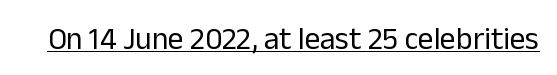
Q: Is the text bold? A: No.
Q: Is the text italic (slanted)? A: No, it is upright.
Q: Is the typeface a serif or a sans-serif typeface? A: Sans-serif.
Q: Is the text underlined? A: Yes.
Q: Is the spacing between letters normal or unusually wide? A: Normal.
Q: Width (condensed, normal, or wide)? A: Normal.
Q: Stroke contrast? A: Low.
Q: x-height? A: Medium.
Q: Monospaced? A: No.
